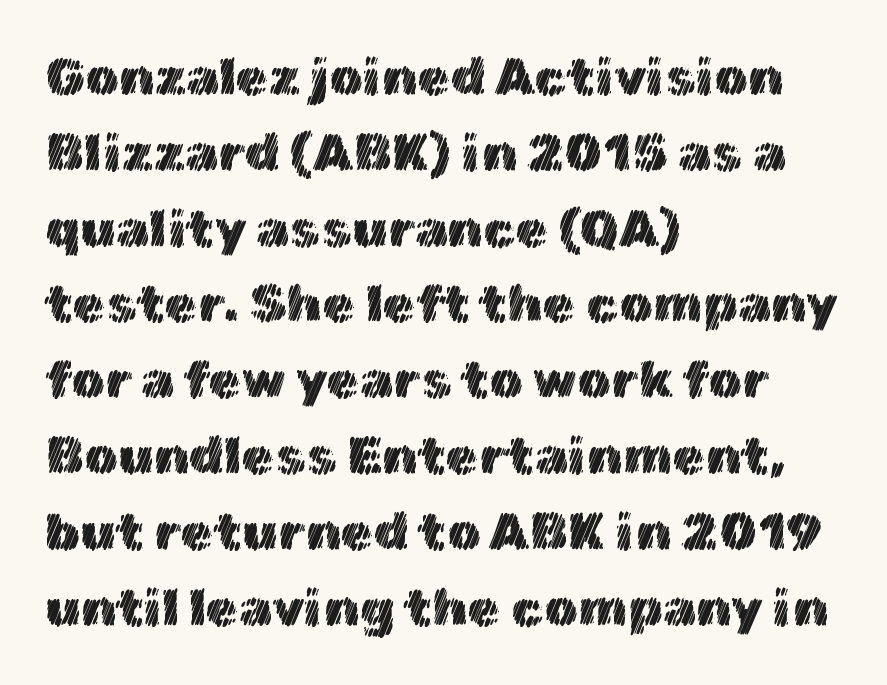
The image shows 53 px text type, upright; set left-aligned, normal line spacing (1.43x), normal letter spacing, not underlined; a medium x-height.
